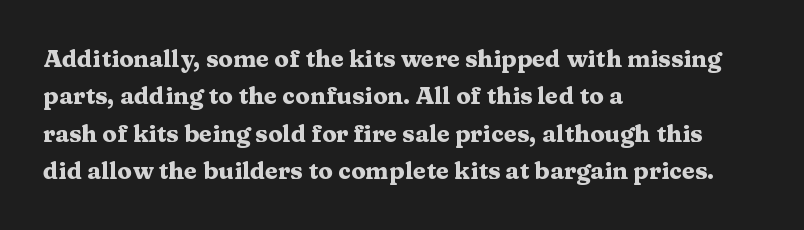
Underline: absent. Strokes here are thick enough to call this a true bold. This block has exactly the height ordinary leading produces. Standard letterfit; no display-style spreading of the glyphs. The lines are quadded left.
